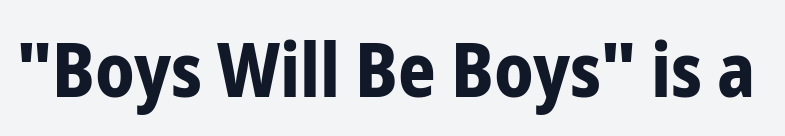
Q: Is the text bold? A: Yes.
Q: Is the text italic (slanted)? A: No, it is upright.
Q: Is the typeface a serif or a sans-serif typeface? A: Sans-serif.
Q: Is the text underlined? A: No.
Q: Is the spacing between letters normal or unusually wide? A: Normal.
Q: Width (condensed, normal, or wide)? A: Condensed.
Q: Stroke contrast? A: Low.
Q: x-height? A: Medium.
Q: Monospaced? A: No.
